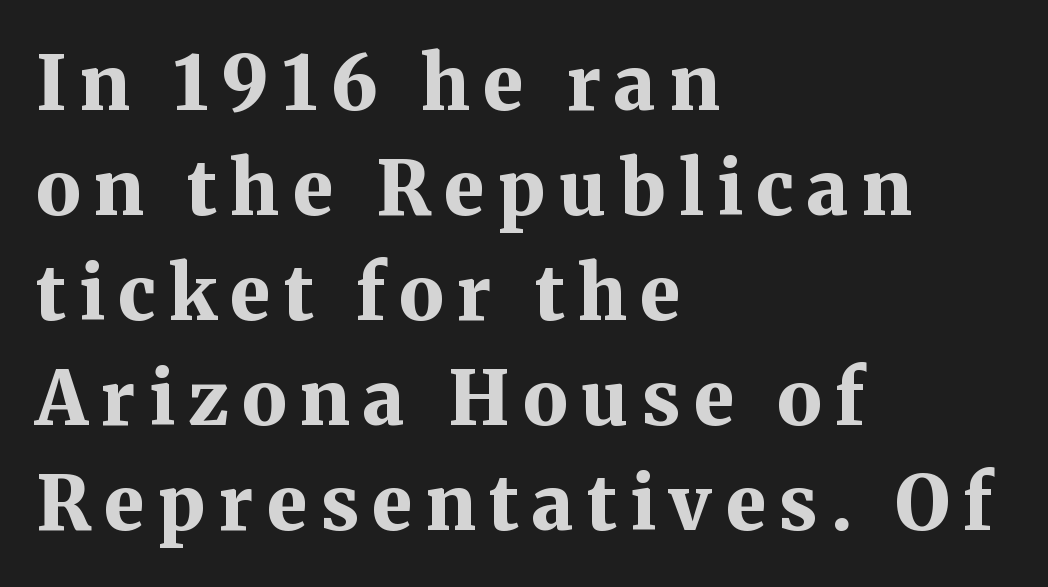
{"serif": "yes", "italic": "no", "bold": "yes", "weight": "bold", "width": "normal", "stroke_contrast": "medium", "x_height": "medium", "monospaced": "no", "underline": "no", "align": "left", "line_spacing": "normal", "line_spacing_ratio": 1.4, "glyph_px": 75}
